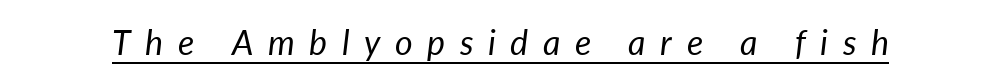
Q: Is the text bold? A: No.
Q: Is the text italic (slanted)? A: Yes, it leans right by about 7 degrees.
Q: Is the text underlined? A: Yes.
Q: Is the spacing between letters normal or unusually wide? A: Unusually wide.
Q: Width (condensed, normal, or wide)? A: Normal.
Q: Stroke contrast? A: Low.
Q: x-height? A: Medium.
Q: Monospaced? A: No.
